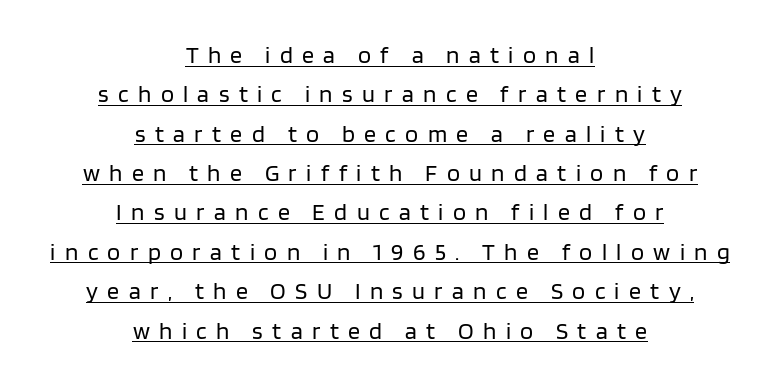
{"italic": "no", "bold": "no", "underline": "yes", "align": "center", "line_spacing": "normal", "line_spacing_ratio": 1.64, "letter_spacing": "wide", "letter_spacing_em": 0.39, "glyph_px": 24}
